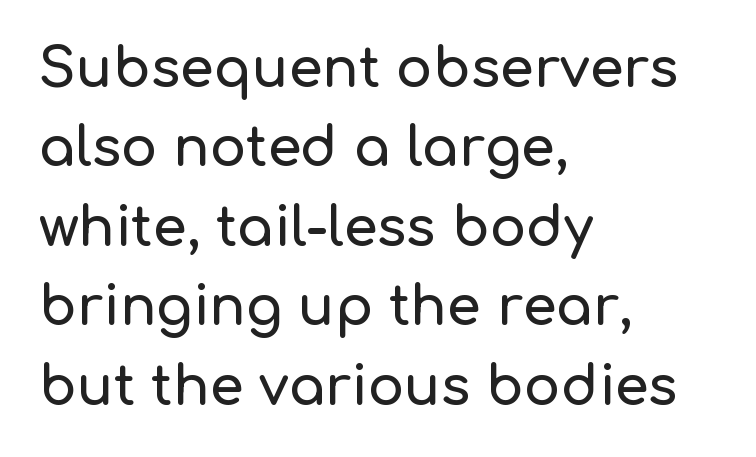
Each letter keeps its own natural width here, so spacing adapts to shape. The foot of each line stays bare and open. I'd call this a sans setting — the letters go barefoot. Line beginnings align vertically; line endings do not. This is roman type, the default non-slanted kind. The line-height multiplier appears to be the usual default.
